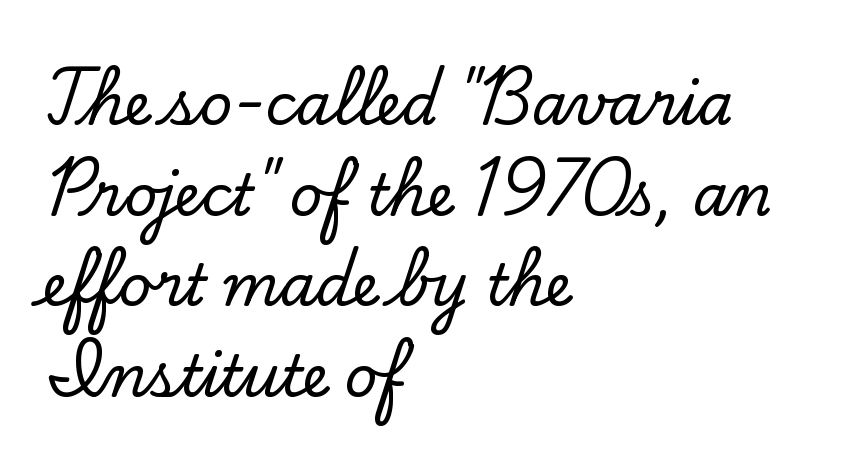
{"serif": "yes", "width": "normal", "stroke_contrast": "low", "x_height": "small", "monospaced": "no", "underline": "no", "align": "left", "line_spacing": "normal", "line_spacing_ratio": 1.59, "letter_spacing": "normal", "letter_spacing_em": 0.0, "glyph_px": 57}
